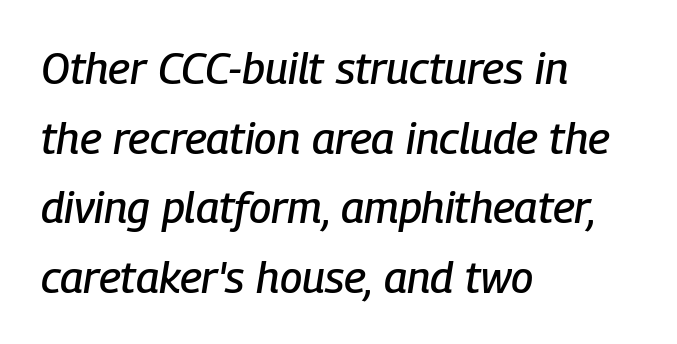
The passage shown has conventional tracking throughout. Typeset ragged right — the left edge is the straight one. Normally led — the rows are evenly, conventionally spaced. A typesetter would call this proportional, since set widths differ per character.
